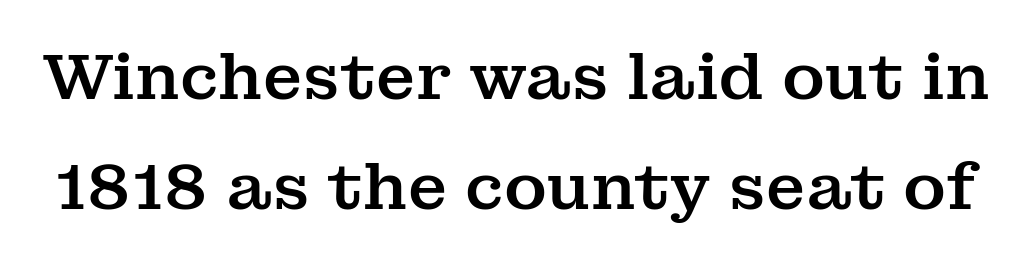
The face used here is proportionally spaced, like ordinary book or web type. Check where the strokes stop: tiny serifs finish them off. Upright lettering throughout. Check the space under the baseline: it is left empty. Default kerning and tracking; the words read as compact shapes. A typesetter would call this leading conventional body-copy spacing.
